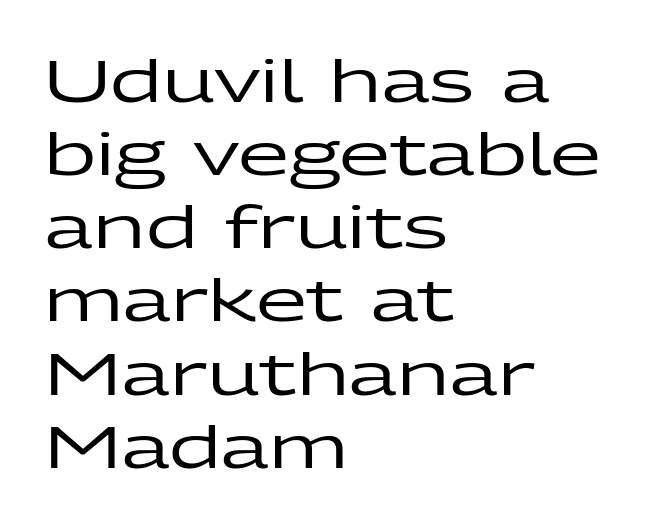
The face used here is a sans, in the tradition of grotesques and geometrics. The space directly below the letters is spotless. Think of a printed novel: that variable character pitch is what you see here. Default kerning and tracking; the words read as compact shapes.
